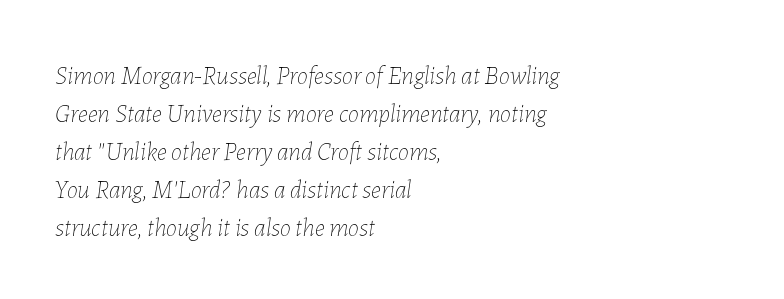
{"italic": "yes", "lean": "right", "slant_degrees": 7, "bold": "no", "underline": "no", "align": "left", "line_spacing": "normal", "line_spacing_ratio": 1.52, "letter_spacing": "normal", "letter_spacing_em": 0.0, "glyph_px": 25}
